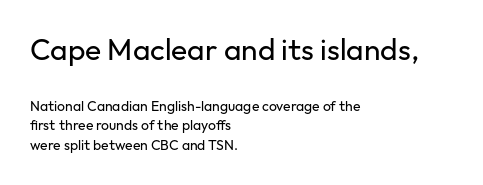
{"serif": "no", "italic": "no", "bold": "no", "weight": "regular", "width": "normal", "stroke_contrast": "low", "x_height": "medium", "monospaced": "no", "underline": "no", "align": "left", "line_spacing": "normal", "line_spacing_ratio": 1.42, "letter_spacing": "normal", "letter_spacing_em": 0.0, "larger_block": "first", "size_ratio": 2.14, "glyph_px": 30}
